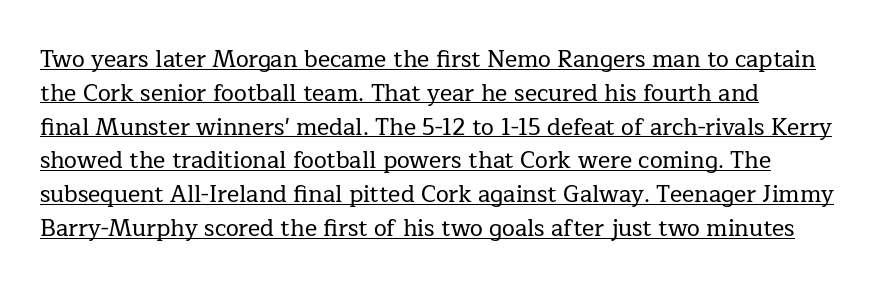
The image shows 23 px text type, upright; set left-aligned, normal line spacing (1.47x), normal letter spacing, underlined.
